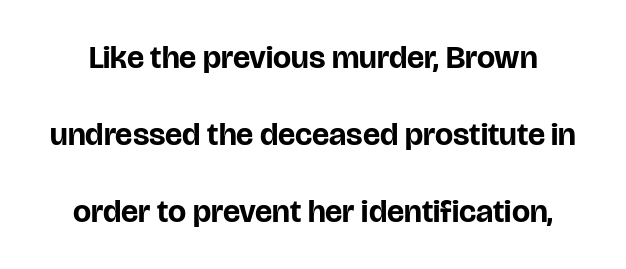
Underline: absent. Regarding leading, the lines here are spaced well apart. The lettering stays uniformly vertical, giving the passage a roman look. Check where the strokes stop: nothing finishes them off — pure sans. The rendering uses a bold face; every stroke is thick and dark. Here the designer chose a conventional face with non-uniform glyph widths.
